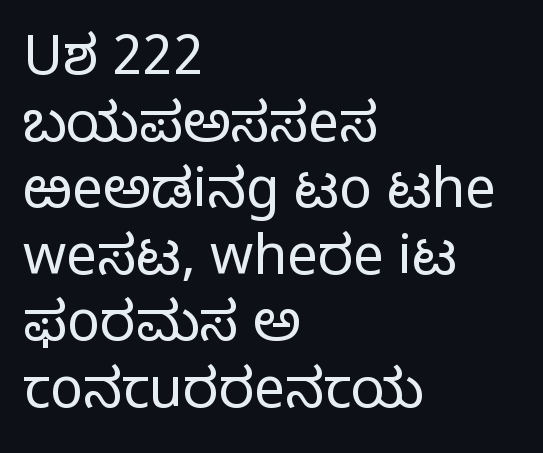
{"serif": "no", "italic": "no", "bold": "no", "weight": "light", "width": "normal", "stroke_contrast": "low", "x_height": "medium", "monospaced": "no", "underline": "no", "align": "left", "line_spacing_ratio": 1.21, "letter_spacing": "normal", "letter_spacing_em": 0.0, "glyph_px": 55}
